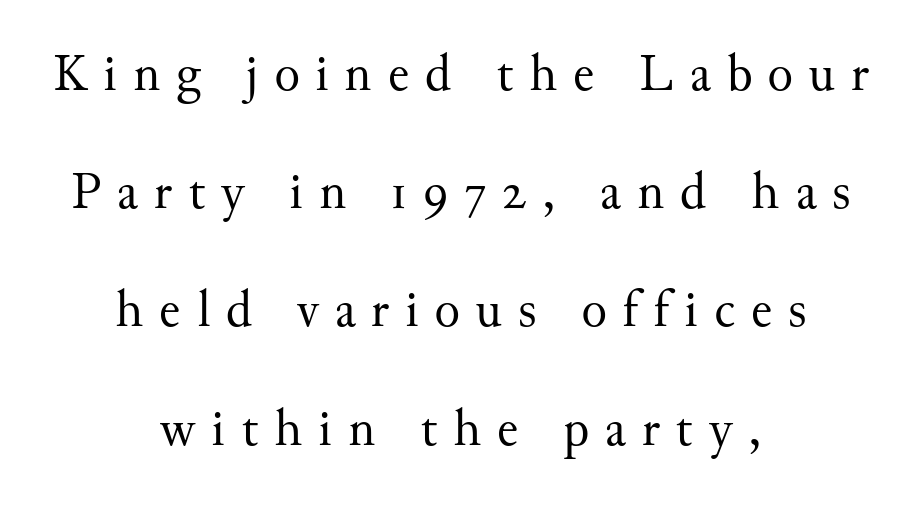
Q: Is the text bold? A: No.
Q: Is the text italic (slanted)? A: No, it is upright.
Q: Is the typeface a serif or a sans-serif typeface? A: Serif.
Q: Is the text underlined? A: No.
Q: How is the paragraph aligned? A: Centered.
Q: Is the spacing between letters normal or unusually wide? A: Unusually wide.
Q: Is the spacing between lines tight, normal or loose? A: Loose.
Q: Width (condensed, normal, or wide)? A: Normal.
Q: Stroke contrast? A: Medium.
Q: x-height? A: Small.
Q: Monospaced? A: No.
